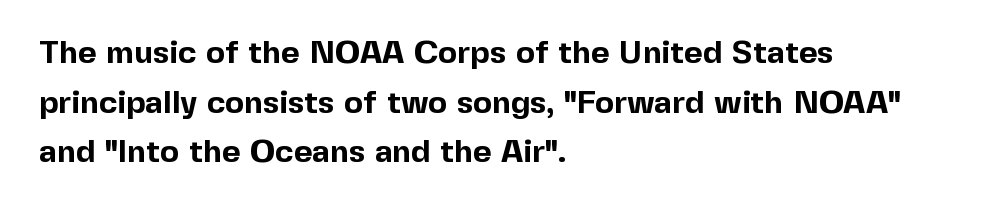
{"serif": "no", "italic": "no", "bold": "yes", "weight": "bold", "width": "normal", "x_height": "medium", "monospaced": "no", "underline": "no", "align": "left", "line_spacing": "normal", "line_spacing_ratio": 1.55, "letter_spacing": "normal", "letter_spacing_em": 0.0, "glyph_px": 32}
